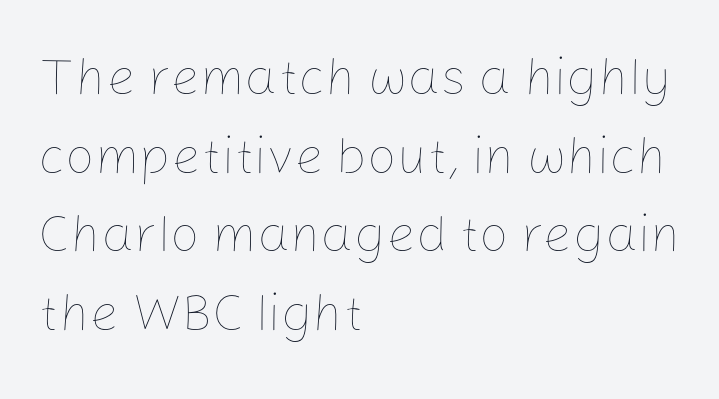
The image shows 52 px thin type, upright; set left-aligned, normal line spacing (1.51x), normal letter spacing, not underlined; low stroke contrast and a medium x-height.
